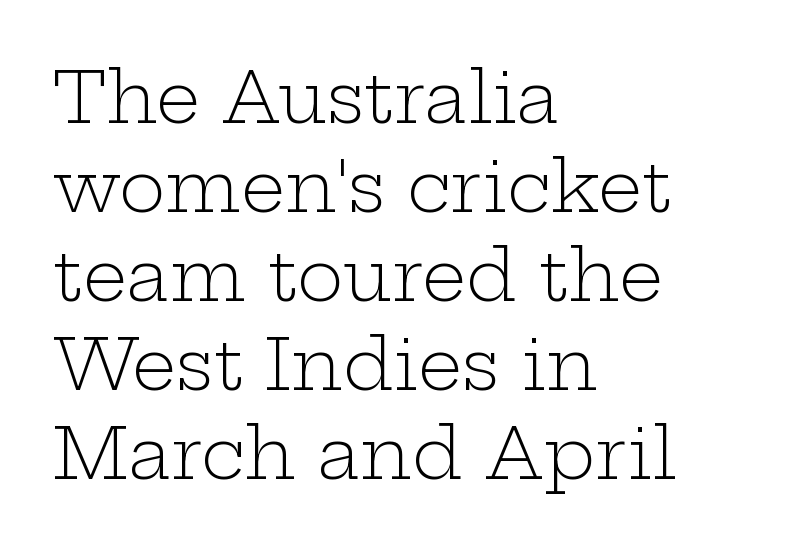
{"serif": "yes", "italic": "no", "bold": "no", "weight": "light", "width": "wide", "stroke_contrast": "low", "x_height": "medium", "monospaced": "no", "underline": "no", "align": "left", "line_spacing": "normal", "line_spacing_ratio": 1.27, "letter_spacing": "normal", "letter_spacing_em": 0.0, "glyph_px": 70}
